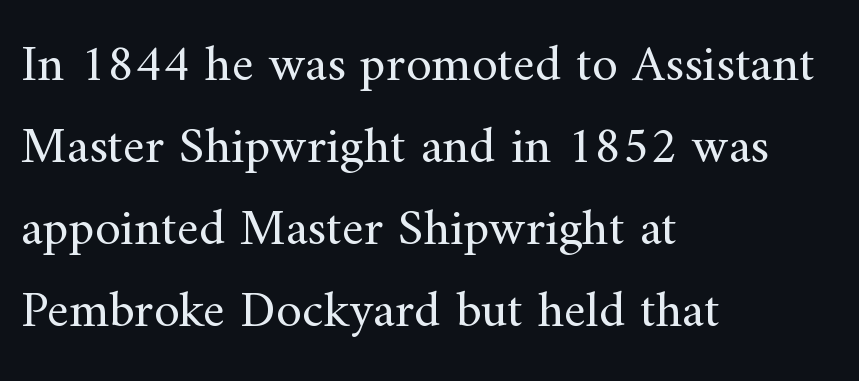
Q: Is the text bold? A: No.
Q: Is the text italic (slanted)? A: No, it is upright.
Q: Is the typeface a serif or a sans-serif typeface? A: Serif.
Q: Is the text underlined? A: No.
Q: How is the paragraph aligned? A: Left-aligned.
Q: Is the spacing between letters normal or unusually wide? A: Normal.
Q: Is the spacing between lines tight, normal or loose? A: Normal.
Q: Width (condensed, normal, or wide)? A: Normal.
Q: Stroke contrast? A: Medium.
Q: x-height? A: Small.
Q: Monospaced? A: No.
